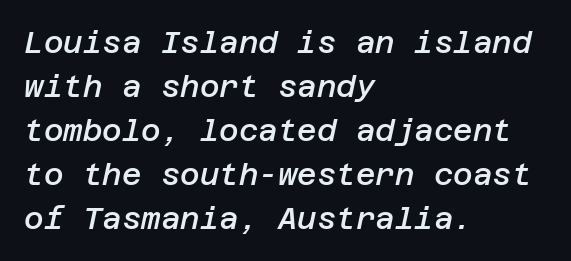
Q: Is the text bold? A: Semi-bold.
Q: Is the text italic (slanted)? A: Yes, it leans right by about 12 degrees.
Q: Is the text underlined? A: No.
Q: How is the paragraph aligned? A: Left-aligned.
Q: Is the spacing between letters normal or unusually wide? A: Normal.
Q: Is the spacing between lines tight, normal or loose? A: Normal.
Q: Width (condensed, normal, or wide)? A: Normal.
Q: Stroke contrast? A: Low.
Q: x-height? A: Large.
